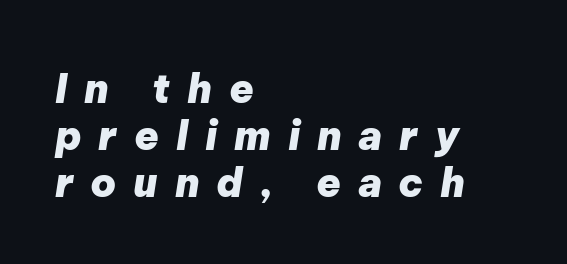
The image shows 40 px heavy type, italic (leaning right); set left-aligned, line spacing 1.18x, unusually wide letter spacing (+0.42 em), not underlined; low stroke contrast and a medium x-height.
